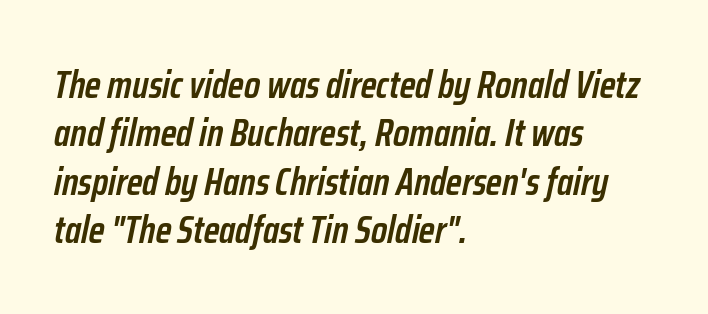
These lines are rendered in a variable-pitch font. The paragraph shown leans on its left margin. Compared with ordinary roman type, these characters are visibly tilted. The zone under the glyphs is completely vacant. The passage shown stacks its lines at a standard gap. Spacing between characters is what you'd get straight out of the box.
